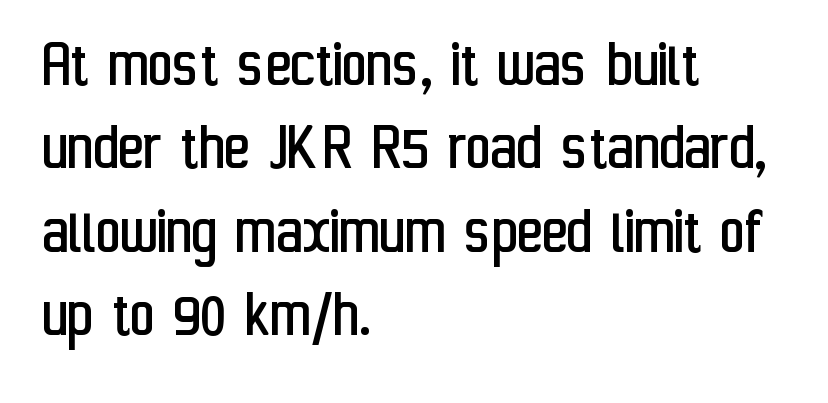
The image shows 69 px regular-weight, condensed sans-serif type, upright; set left-aligned, line spacing 1.21x, normal letter spacing, not underlined; low stroke contrast and a medium x-height.
